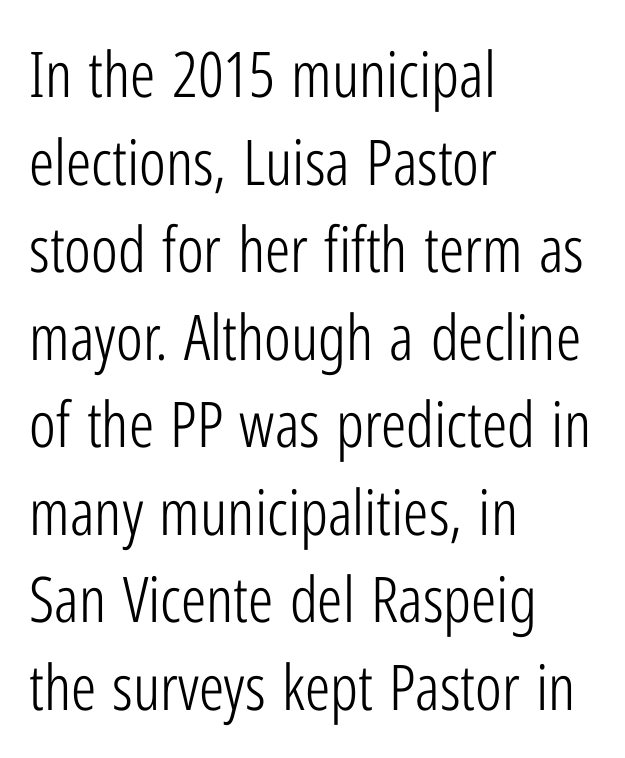
{"serif": "no", "italic": "no", "bold": "no", "weight": "light", "width": "condensed", "stroke_contrast": "low", "x_height": "medium", "monospaced": "no", "underline": "no", "align": "left", "line_spacing": "normal", "line_spacing_ratio": 1.39, "letter_spacing": "normal", "letter_spacing_em": 0.0, "glyph_px": 63}
